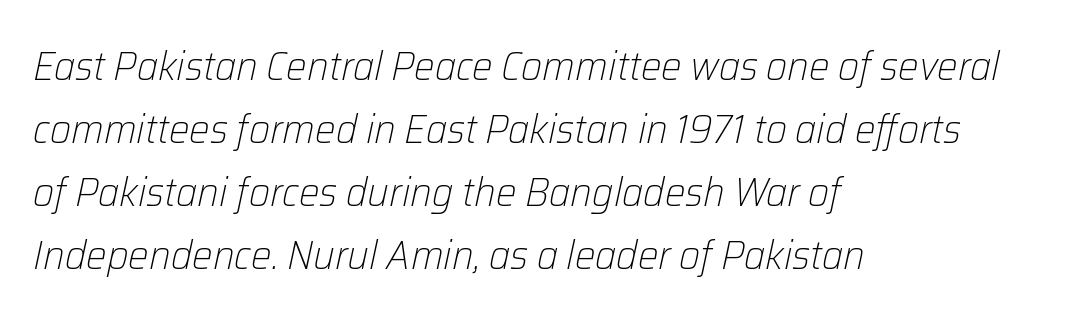
The face used here has a pronounced slope to its letters. In terms of letterspacing, this is plain default setting. Heaviness? Minimal to ordinary, like unemphasized prose. Check under the words: just untouched page. Line spacing here is normal.
